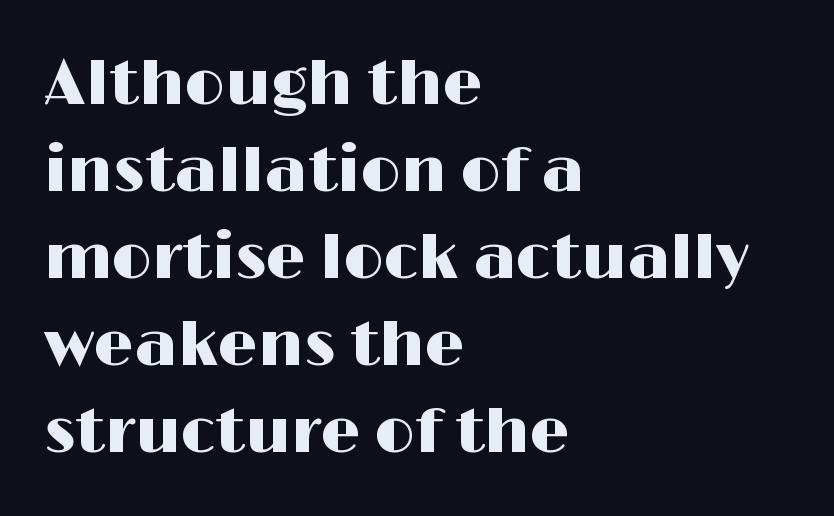
{"serif": "no", "italic": "no", "width": "wide", "stroke_contrast": "high", "x_height": "medium", "monospaced": "no", "underline": "no", "align": "left", "line_spacing": "normal", "line_spacing_ratio": 1.38, "letter_spacing": "normal", "letter_spacing_em": 0.0, "glyph_px": 63}
